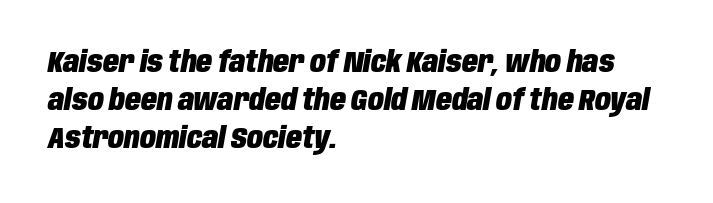
{"italic": "yes", "lean": "right", "slant_degrees": 10, "bold": "yes", "weight": "heavy", "width": "condensed", "stroke_contrast": "low", "x_height": "large", "monospaced": "no", "underline": "no", "align": "left", "line_spacing": "normal", "line_spacing_ratio": 1.31, "letter_spacing": "normal", "letter_spacing_em": 0.0, "glyph_px": 29}
